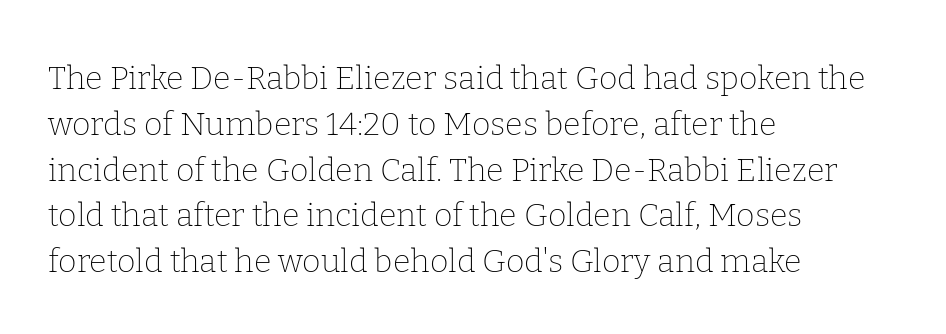
Does the leading feel generous? No, just average. What stands out about the letter spacing? Nothing — it is the standard amount. The font sits on the lighter half of the weight spectrum, regular included. Every character sits straight up, as roman type does. Honestly, there is no underline to notice here at all. Serif or sans? Serif — the stroke terminals have little feet.
